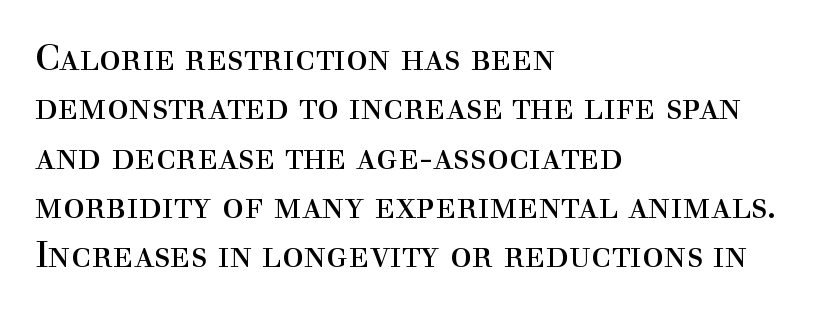
The image shows 36 px regular-weight serif type, upright; set left-aligned, normal line spacing (1.37x), normal letter spacing, not underlined; a medium x-height.
